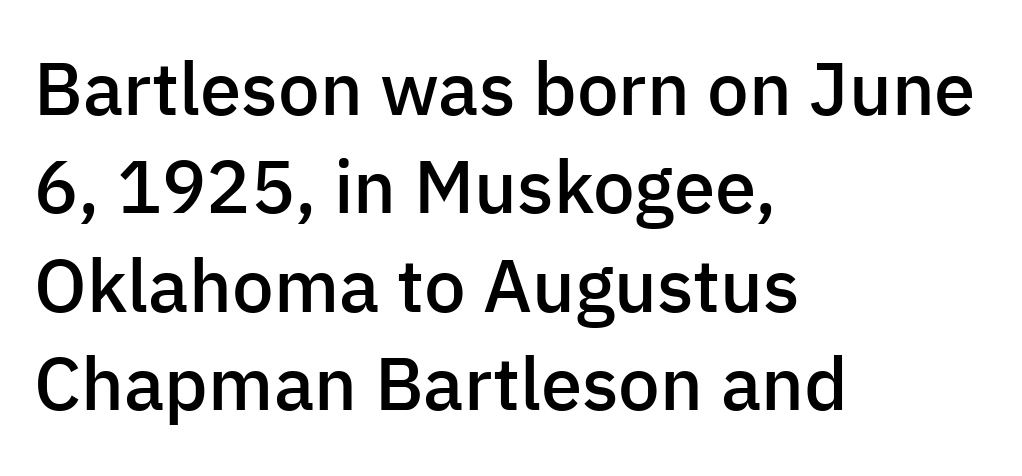
Bare-footed words on every line. This sample has the flowing, uneven cadence of proportional lettering. Inter-character spacing is left at the font's built-in metrics. Line beginnings align vertically; line endings do not. Strokes here are thickened, but only to semibold level.
